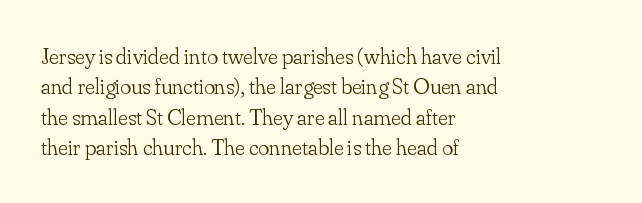
Q: Is the text bold? A: No.
Q: Is the text italic (slanted)? A: No, it is upright.
Q: Is the text underlined? A: No.
Q: How is the paragraph aligned? A: Left-aligned.
Q: Is the spacing between letters normal or unusually wide? A: Normal.
Q: Is the spacing between lines tight, normal or loose? A: Normal.
